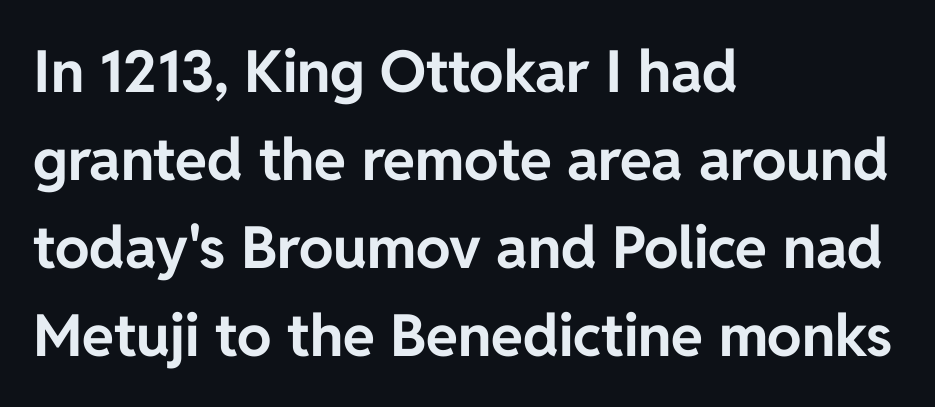
Q: Is the text bold? A: Yes.
Q: Is the text italic (slanted)? A: No, it is upright.
Q: Is the typeface a serif or a sans-serif typeface? A: Sans-serif.
Q: Is the text underlined? A: No.
Q: How is the paragraph aligned? A: Left-aligned.
Q: Is the spacing between letters normal or unusually wide? A: Normal.
Q: Is the spacing between lines tight, normal or loose? A: Normal.
Q: Width (condensed, normal, or wide)? A: Normal.
Q: Stroke contrast? A: Low.
Q: x-height? A: Medium.
Q: Monospaced? A: No.
